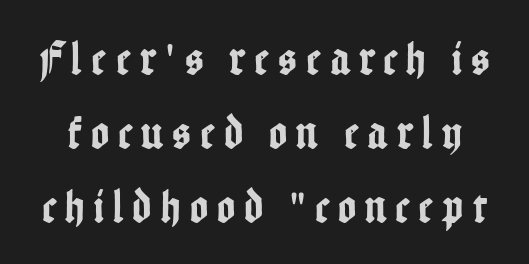
Whoever set this chose a conventional vertical rhythm. You could not count columns in this text — the font is proportionally spaced. In terms of posture, this sample is upright. The words here are not underlined. The text was rendered using a sans face with plain stroke endings. Between one letter and the next there's a generous, obvious gap.
